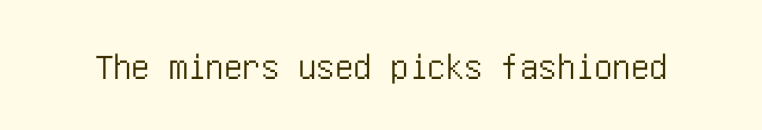
These lines are composed in type without serifs. Only glyphs here, with clear space below each row. The face used here is rendered with its standard letterfit. Do the letters lean? They stand straight.
